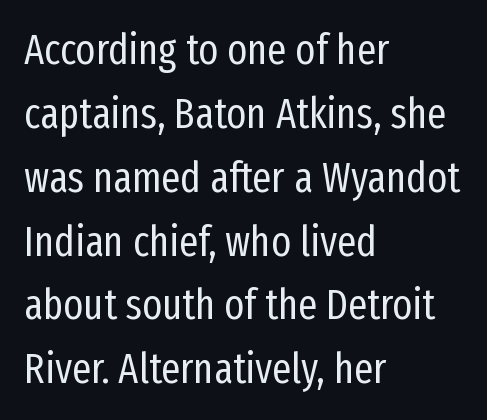
What's the leading like? Ordinary, nothing unusual. Left-aligned paragraph, ragged on the right. The letters sit at their default tracking, neither squeezed nor spread. The face used here is proportionally spaced, like ordinary book or web type.
